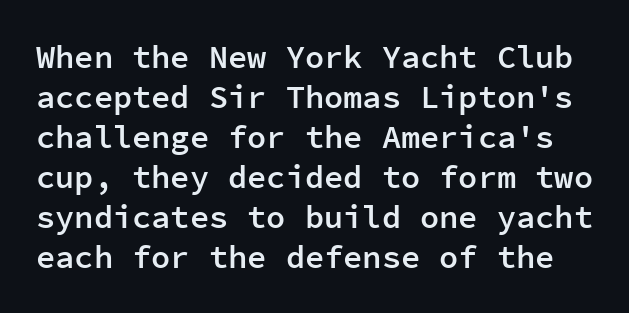
The image shows 32 px semibold sans-serif type, upright, monospaced; set normal line spacing (1.25x), normal letter spacing, not underlined; low stroke contrast and a medium x-height.
